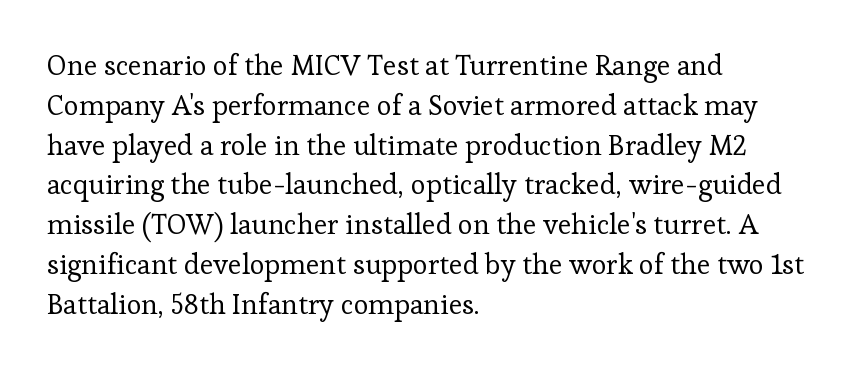
Q: Is the text bold? A: No.
Q: Is the text italic (slanted)? A: No, it is upright.
Q: Is the typeface a serif or a sans-serif typeface? A: Serif.
Q: Is the text underlined? A: No.
Q: How is the paragraph aligned? A: Left-aligned.
Q: Is the spacing between letters normal or unusually wide? A: Normal.
Q: Is the spacing between lines tight, normal or loose? A: Normal.
Q: Width (condensed, normal, or wide)? A: Normal.
Q: Stroke contrast? A: Low.
Q: x-height? A: Medium.
Q: Monospaced? A: No.
